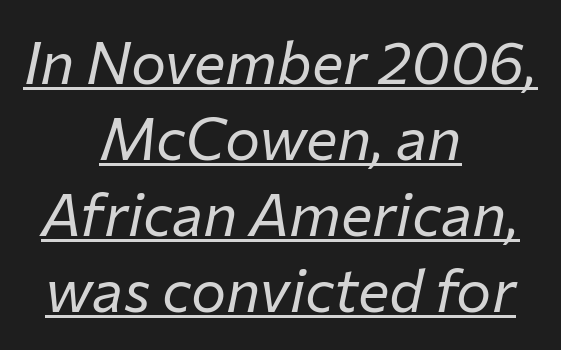
Q: Is the text bold? A: No.
Q: Is the text italic (slanted)? A: Yes, it leans right by about 12 degrees.
Q: Is the text underlined? A: Yes.
Q: How is the paragraph aligned? A: Centered.
Q: Is the spacing between letters normal or unusually wide? A: Normal.
Q: Is the spacing between lines tight, normal or loose? A: Normal.
Q: Width (condensed, normal, or wide)? A: Normal.
Q: Stroke contrast? A: Low.
Q: x-height? A: Medium.
Q: Monospaced? A: No.
